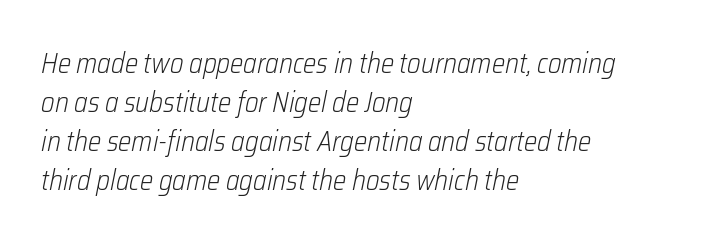
{"italic": "yes", "lean": "right", "slant_degrees": 12, "bold": "no", "weight": "light", "width": "condensed", "stroke_contrast": "low", "x_height": "medium", "monospaced": "no", "underline": "no", "align": "left", "line_spacing": "normal", "line_spacing_ratio": 1.39, "letter_spacing": "normal", "letter_spacing_em": 0.0, "glyph_px": 28}
